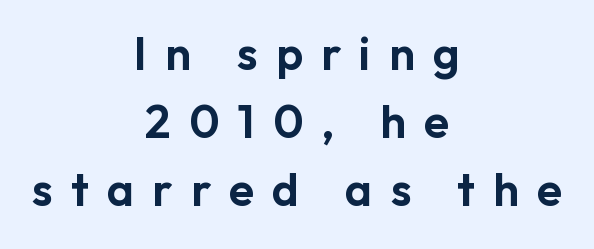
The image shows 46 px sans-serif type, upright; set centered, normal line spacing (1.48x), unusually wide letter spacing (+0.4 em), not underlined; low stroke contrast and a medium x-height.
